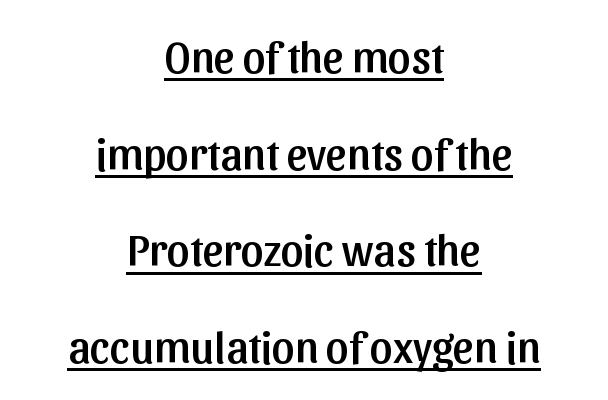
The image shows 45 px sans-serif type, upright; set centered, loose line spacing (2.15x), normal letter spacing, underlined; low stroke contrast and a medium x-height.
